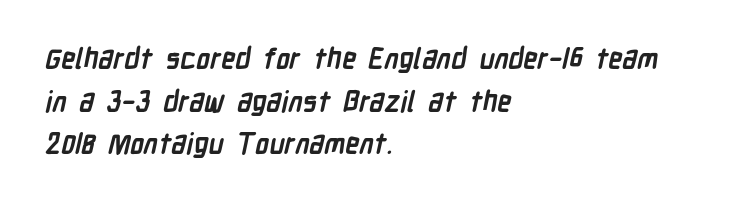
{"serif": "no", "bold": "yes", "weight": "semibold", "width": "condensed", "stroke_contrast": "low", "x_height": "medium", "monospaced": "no", "underline": "no", "align": "left", "line_spacing": "normal", "line_spacing_ratio": 1.52, "letter_spacing": "normal", "letter_spacing_em": 0.0, "glyph_px": 28}
